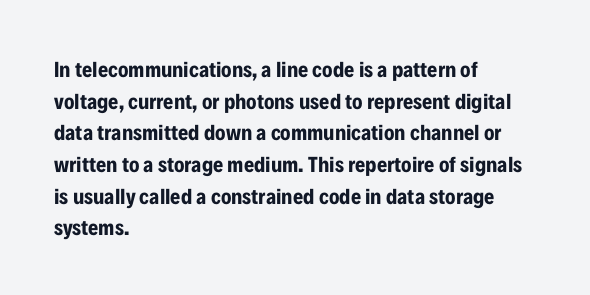
Beneath every word, the page is bare. Successive baselines arrive at the customary interval. It's the straight-up-and-down kind of type. Which margin do the lines hug? The left one — the right edge is uneven. Thick stems and heavy bowls — unmistakably bold.
